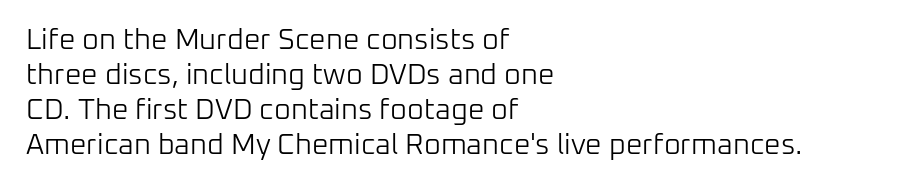
{"serif": "no", "italic": "no", "bold": "no", "weight": "light", "width": "normal", "stroke_contrast": "low", "x_height": "medium", "monospaced": "no", "underline": "no", "align": "left", "line_spacing_ratio": 1.21, "letter_spacing": "normal", "letter_spacing_em": 0.0, "glyph_px": 29}
